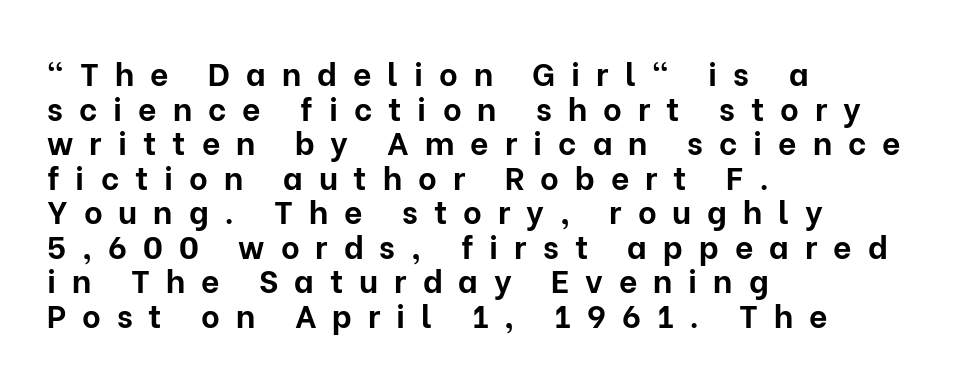
Glyph-to-glyph distance is far greater than everyday printed text. A typesetter would call this leading minimal, almost set solid. This sample has the flowing, uneven cadence of proportional lettering. Descender tails drop into unmarked territory. No feet cap the strokes, marking this as sans-serif type. The glyphs have the mass of a bold cut.
